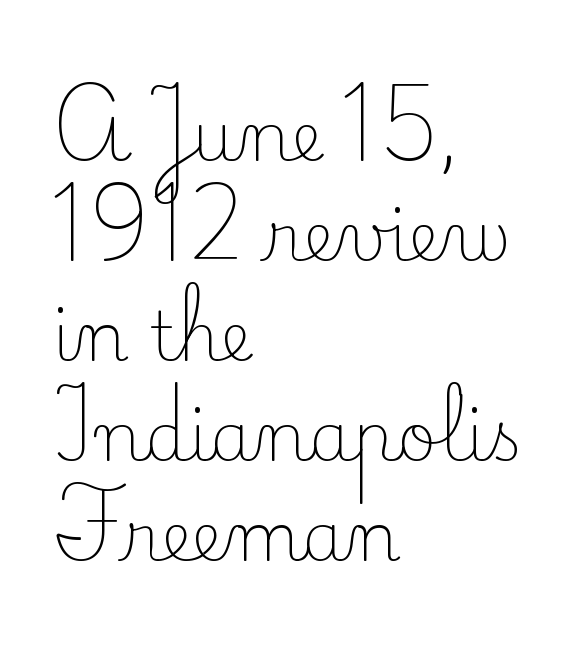
How are the letters spaced? Ordinarily, with no added tracking. Characters remain perfectly vertical along every line. The rendering anchors every line to the left-hand side. The letters advance in unequal steps, a hallmark of proportional type. Observe the serifs anchoring each vertical stroke in this sample.
